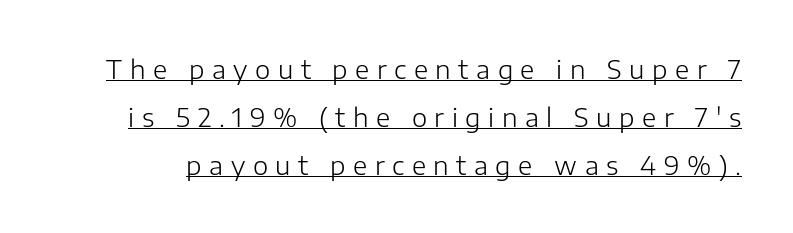
{"italic": "no", "bold": "no", "underline": "yes", "line_spacing_ratio": 1.84, "letter_spacing": "wide", "letter_spacing_em": 0.29, "glyph_px": 26}
